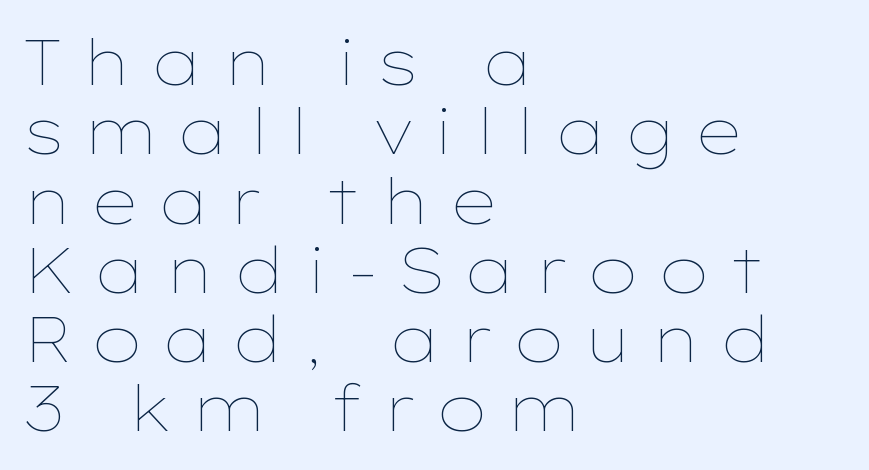
Q: Is the text bold? A: No.
Q: Is the text italic (slanted)? A: No, it is upright.
Q: Is the text underlined? A: No.
Q: How is the paragraph aligned? A: Left-aligned.
Q: Is the spacing between letters normal or unusually wide? A: Unusually wide.
Q: Is the spacing between lines tight, normal or loose? A: Tight.
Q: Width (condensed, normal, or wide)? A: Wide.
Q: Stroke contrast? A: Low.
Q: x-height? A: Medium.
Q: Monospaced? A: No.
